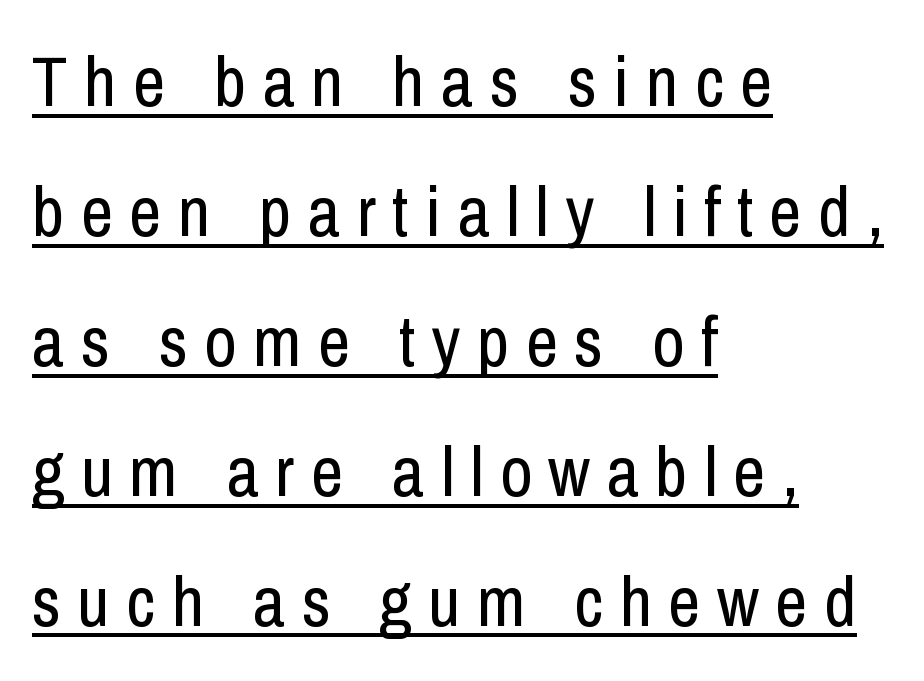
The image shows 71 px regular-weight, condensed sans-serif type, upright; set left-aligned, line spacing 1.83x, unusually wide letter spacing (+0.23 em), underlined; low stroke contrast and a medium x-height.
